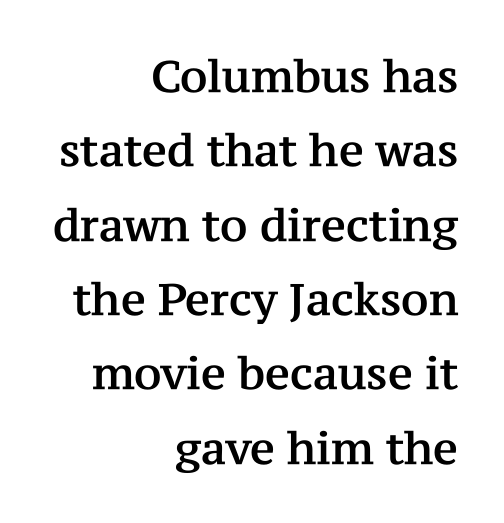
{"serif": "yes", "italic": "no", "width": "normal", "stroke_contrast": "medium", "x_height": "medium", "monospaced": "no", "underline": "no", "align": "right", "line_spacing": "normal", "line_spacing_ratio": 1.69, "letter_spacing": "normal", "letter_spacing_em": 0.0, "glyph_px": 44}
